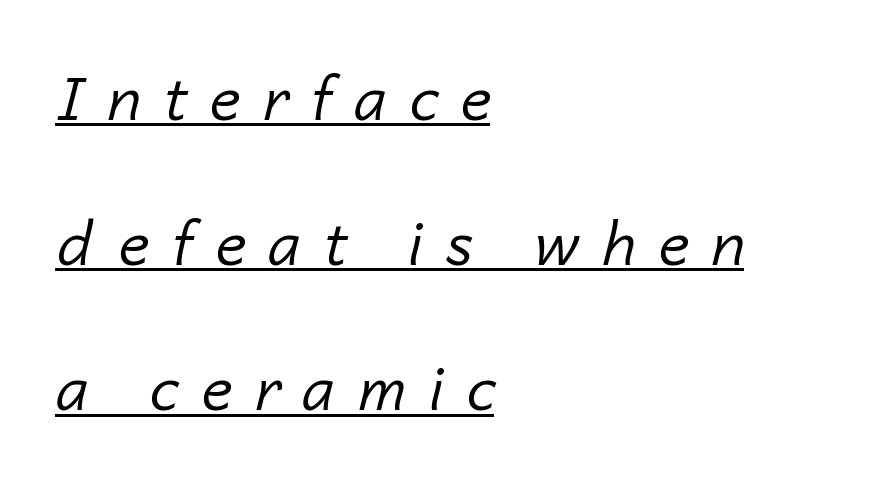
The image shows 60 px regular-weight type, italic (leaning right); set left-aligned, loose line spacing (2.42x), unusually wide letter spacing (+0.38 em), underlined; low stroke contrast and a medium x-height.
